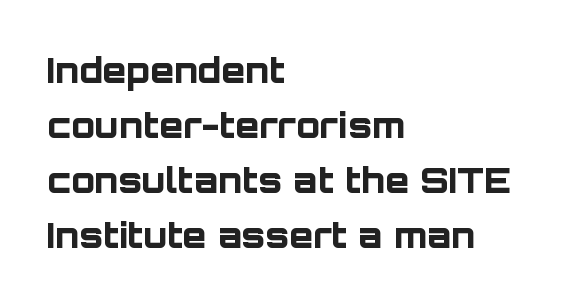
The area under the type is left untouched. Nothing sits at the stroke ends, so this counts as sans-serif. Thick stems and heavy bowls — unmistakably bold. Interline gaps are of average width in this sample. The type is set solid horizontally, with unmodified tracking. This sample has the flowing, uneven cadence of proportional lettering.
